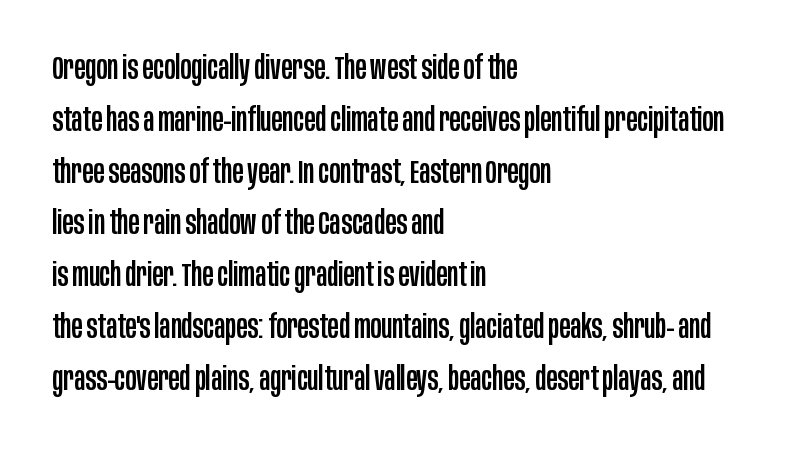
Glyph-to-glyph distance matches everyday printed text. The block of text has a typical density, with ordinary space between rows. Descenders hang freely into open space. The typesetter chose a ragged-right arrangement here. The letters advance in unequal steps, a hallmark of proportional type. The text was rendered using a sans face with plain stroke endings.
